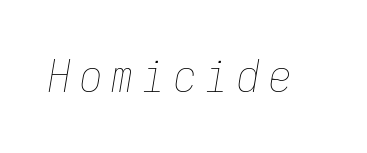
{"italic": "yes", "lean": "right", "slant_degrees": 9, "bold": "no", "weight": "thin", "width": "condensed", "stroke_contrast": "low", "x_height": "medium", "monospaced": "yes", "underline": "no", "letter_spacing": "wide", "letter_spacing_em": 0.2, "glyph_px": 45}
